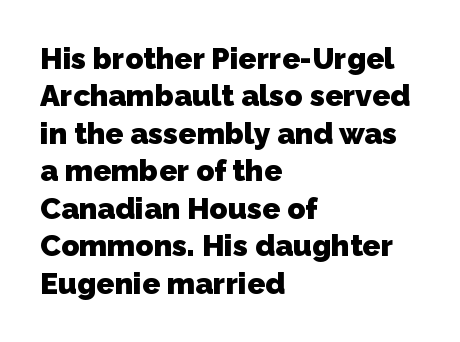
{"serif": "no", "bold": "yes", "weight": "heavy", "width": "normal", "stroke_contrast": "low", "x_height": "medium", "monospaced": "no", "underline": "no", "align": "left", "line_spacing": "normal", "line_spacing_ratio": 1.25, "letter_spacing": "normal", "letter_spacing_em": 0.0, "glyph_px": 30}
